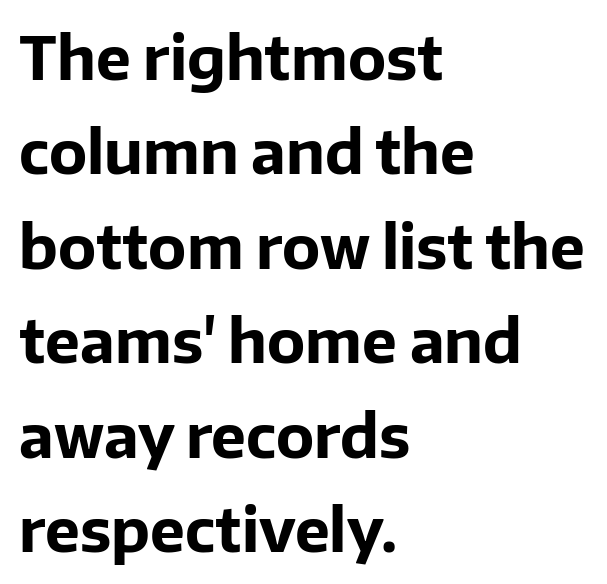
{"serif": "no", "italic": "no", "bold": "yes", "weight": "bold", "width": "normal", "stroke_contrast": "low", "x_height": "medium", "monospaced": "no", "underline": "no", "align": "left", "line_spacing": "normal", "line_spacing_ratio": 1.6, "letter_spacing": "normal", "letter_spacing_em": 0.0, "glyph_px": 59}
